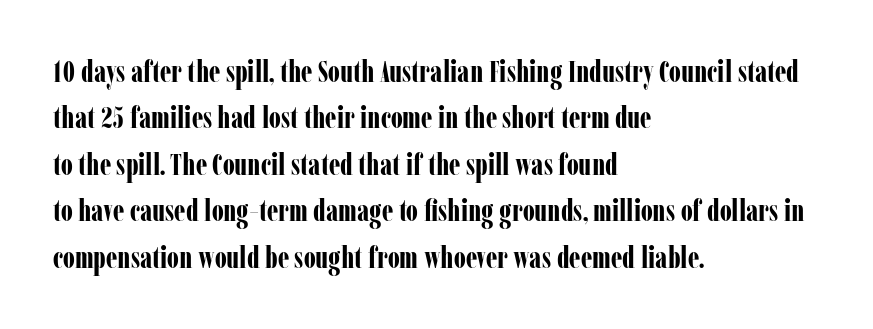
Each glyph is drawn with heavy, bold strokes. Bare-footed words on every line. Looks like regular typesetting: each glyph gets only the width it needs. In terms of letterspacing, this is plain default setting. A classic flush-left, rag-right setting is used for this passage.
